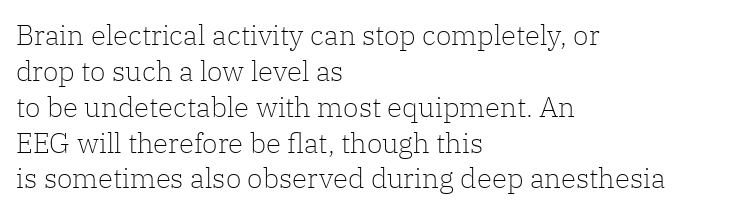
{"serif": "yes", "italic": "no", "bold": "no", "weight": "light", "width": "normal", "stroke_contrast": "low", "x_height": "medium", "monospaced": "no", "underline": "no", "align": "left", "line_spacing": "normal", "line_spacing_ratio": 1.28, "letter_spacing": "normal", "letter_spacing_em": 0.0, "glyph_px": 28}
